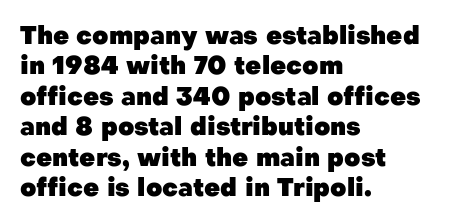
Q: Is the text bold? A: Yes.
Q: Is the text italic (slanted)? A: No, it is upright.
Q: Is the text underlined? A: No.
Q: How is the paragraph aligned? A: Left-aligned.
Q: Is the spacing between letters normal or unusually wide? A: Normal.
